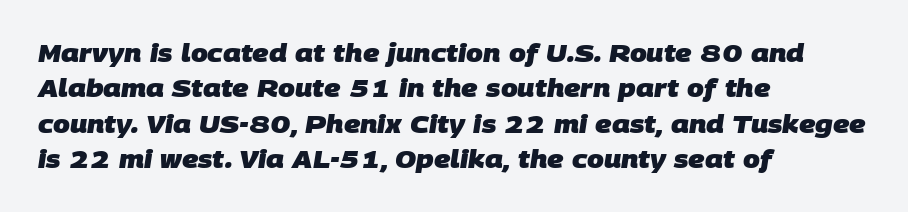
The image shows 24 px bold type; set left-aligned, normal line spacing (1.47x), normal letter spacing, not underlined.
